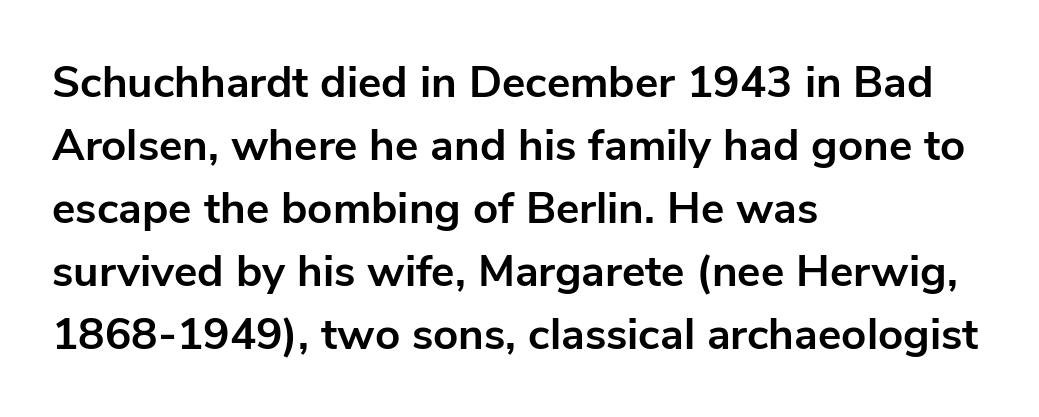
The image shows 44 px bold sans-serif type, upright; set left-aligned, normal line spacing (1.43x), normal letter spacing, not underlined; low stroke contrast and a medium x-height.
